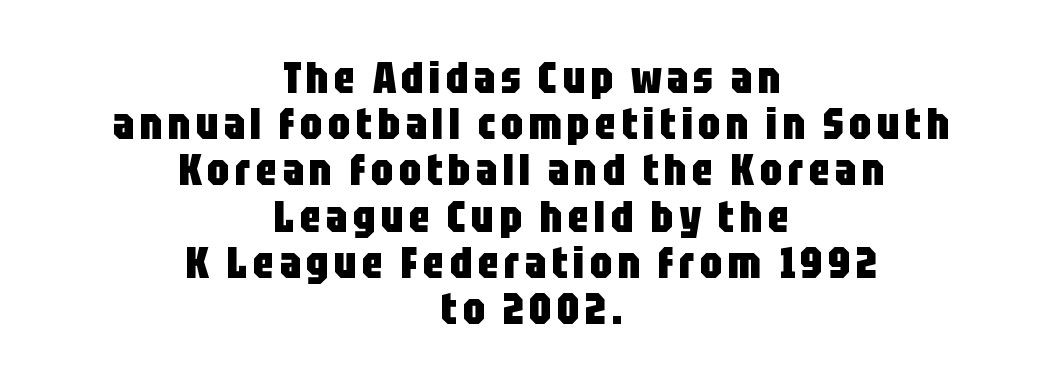
{"serif": "no", "italic": "no", "bold": "yes", "weight": "heavy", "width": "condensed", "stroke_contrast": "low", "x_height": "large", "monospaced": "no", "underline": "no", "align": "center", "line_spacing": "tight", "line_spacing_ratio": 1.05, "glyph_px": 44}
